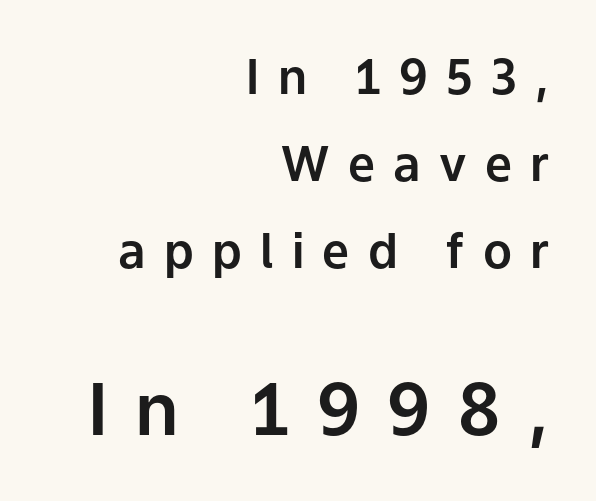
Q: Is the text italic (slanted)? A: No, it is upright.
Q: Is the typeface a serif or a sans-serif typeface? A: Sans-serif.
Q: Is the text underlined? A: No.
Q: How is the paragraph aligned? A: Right-aligned.
Q: Is the spacing between letters normal or unusually wide? A: Unusually wide.
Q: Which block of text is set in a larger size, the first (top) or the second (bottom)? A: The second (bottom) one.
Q: Width (condensed, normal, or wide)? A: Normal.
Q: Stroke contrast? A: Low.
Q: x-height? A: Medium.
Q: Monospaced? A: No.
